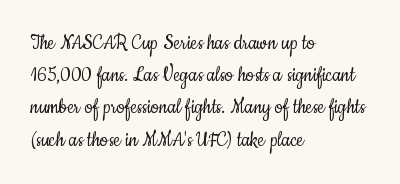
The image shows 23 px text type; set left-aligned, normal line spacing (1.4x), normal letter spacing, not underlined.
